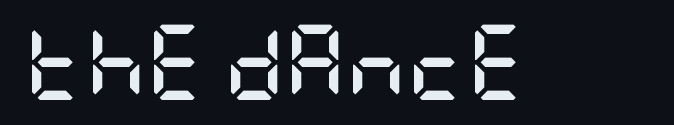
The image shows 75 px semibold, condensed sans-serif type, upright; set normal letter spacing, not underlined; low stroke contrast and a large x-height.
